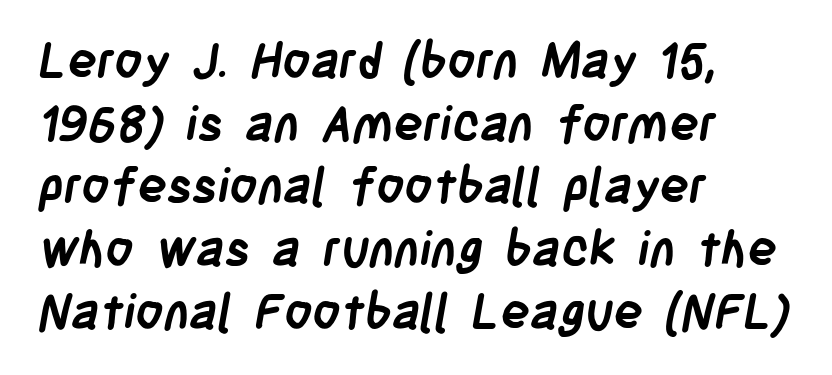
The image shows 49 px semibold, condensed sans-serif type; set left-aligned, normal line spacing (1.28x), normal letter spacing, not underlined; low stroke contrast and a large x-height.
